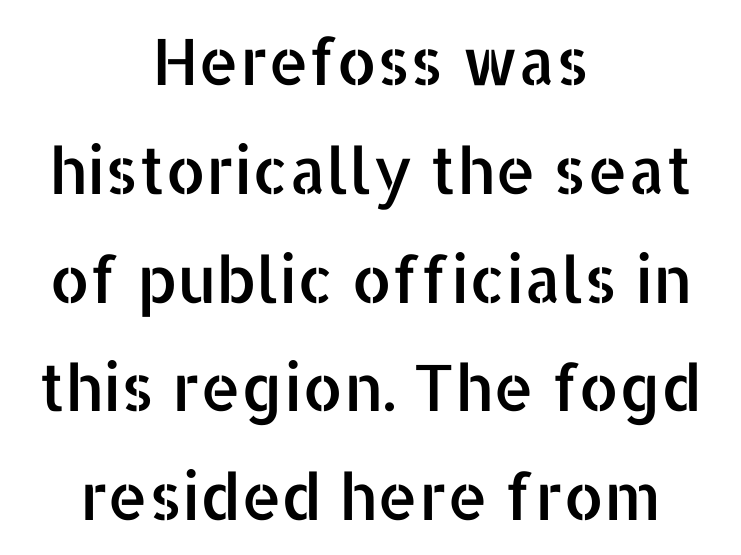
{"serif": "no", "italic": "no", "width": "normal", "stroke_contrast": "low", "x_height": "medium", "monospaced": "no", "underline": "no", "align": "center", "line_spacing": "normal", "line_spacing_ratio": 1.7, "letter_spacing": "normal", "letter_spacing_em": 0.0, "glyph_px": 64}
